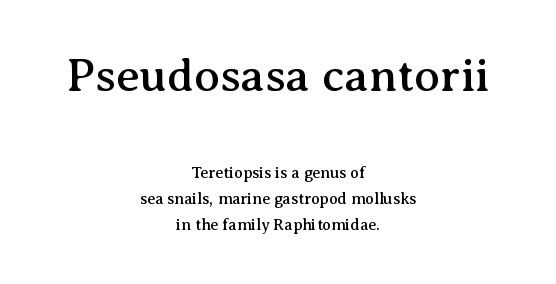
{"serif": "yes", "italic": "no", "width": "normal", "stroke_contrast": "medium", "x_height": "medium", "monospaced": "no", "underline": "no", "align": "center", "line_spacing": "normal", "line_spacing_ratio": 1.63, "letter_spacing": "normal", "letter_spacing_em": 0.0, "larger_block": "first", "size_ratio": 2.94, "glyph_px": 47}
